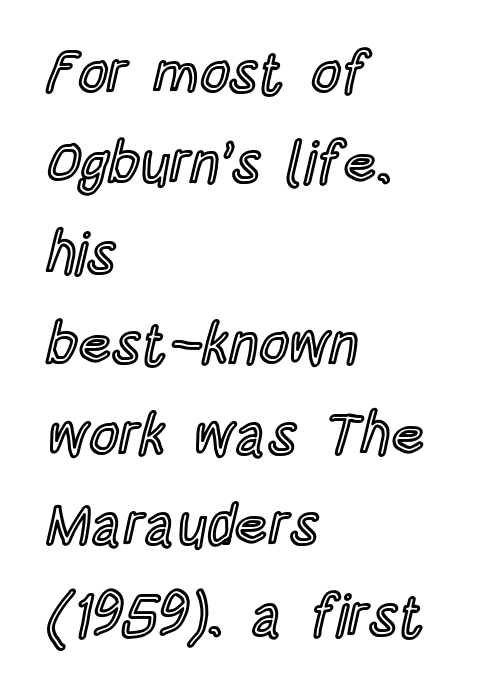
The image shows 58 px condensed type; set left-aligned, normal line spacing (1.56x), normal letter spacing, not underlined; a large x-height.
